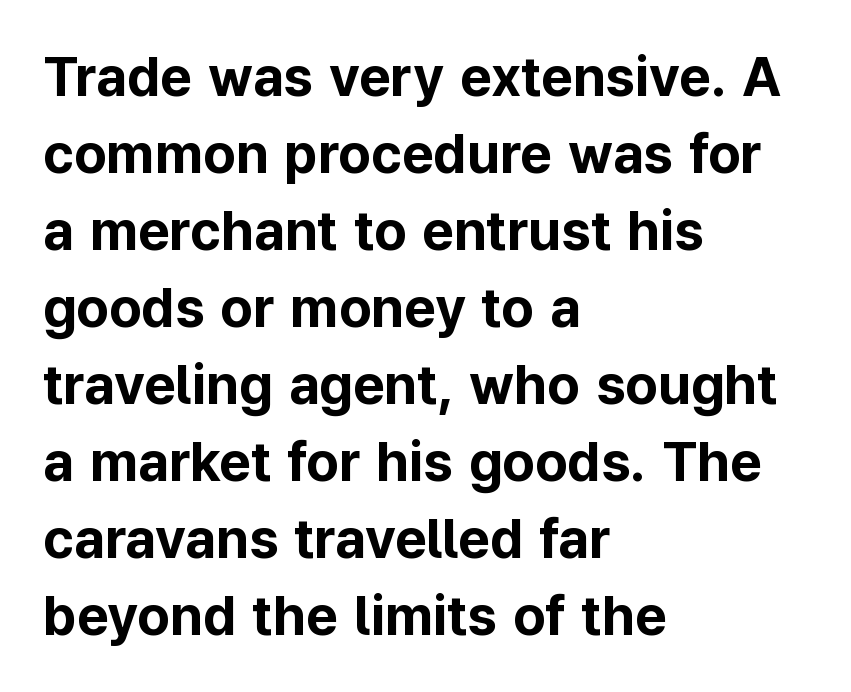
Q: Is the text bold? A: Yes.
Q: Is the text italic (slanted)? A: No, it is upright.
Q: Is the typeface a serif or a sans-serif typeface? A: Sans-serif.
Q: Is the text underlined? A: No.
Q: How is the paragraph aligned? A: Left-aligned.
Q: Is the spacing between letters normal or unusually wide? A: Normal.
Q: Is the spacing between lines tight, normal or loose? A: Normal.
Q: Width (condensed, normal, or wide)? A: Normal.
Q: Stroke contrast? A: Low.
Q: x-height? A: Medium.
Q: Monospaced? A: No.
